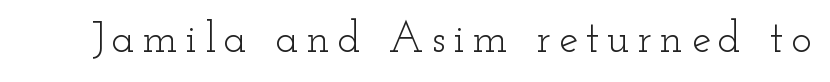
{"serif": "yes", "italic": "no", "bold": "no", "weight": "light", "width": "wide", "stroke_contrast": "low", "x_height": "small", "monospaced": "no", "underline": "no", "glyph_px": 43}
